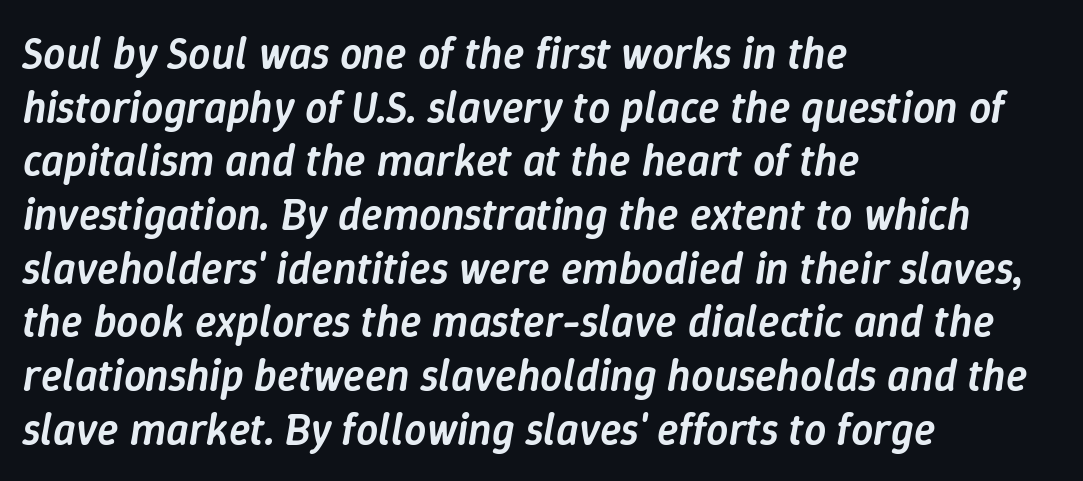
The image shows 44 px semibold type, italic (leaning right); set left-aligned, line spacing 1.22x, normal letter spacing, not underlined; low stroke contrast and a medium x-height.
